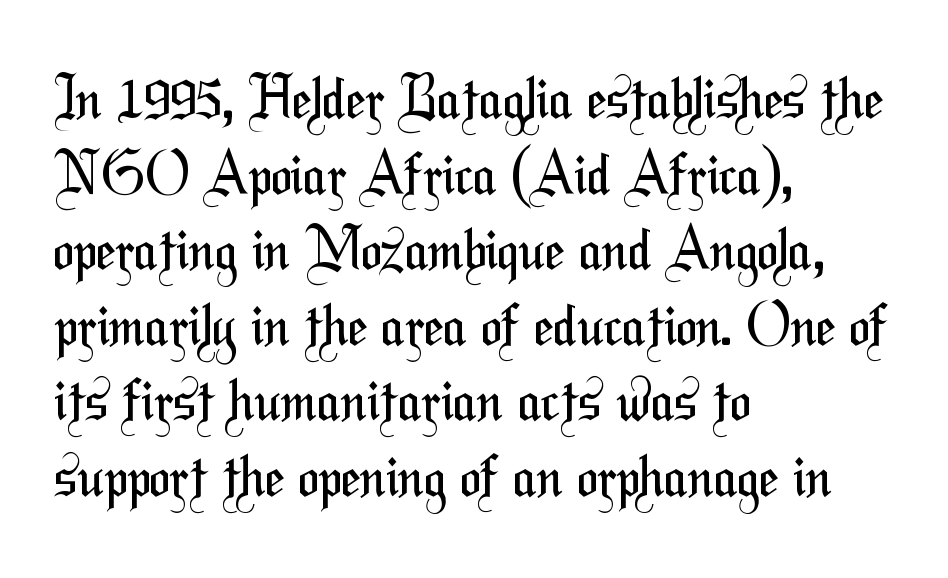
The image shows 56 px regular-weight, condensed sans-serif type; set left-aligned, normal line spacing (1.35x), normal letter spacing, not underlined; medium stroke contrast and a medium x-height.
